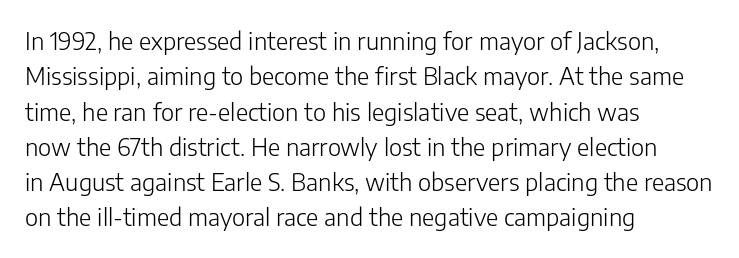
Tracking value appears to be zero — textbook default spacing. Posture: straight, roman, zero tilt. Leftover space on each line is placed entirely after the last word. This is not heavy type; no bold has been used.
